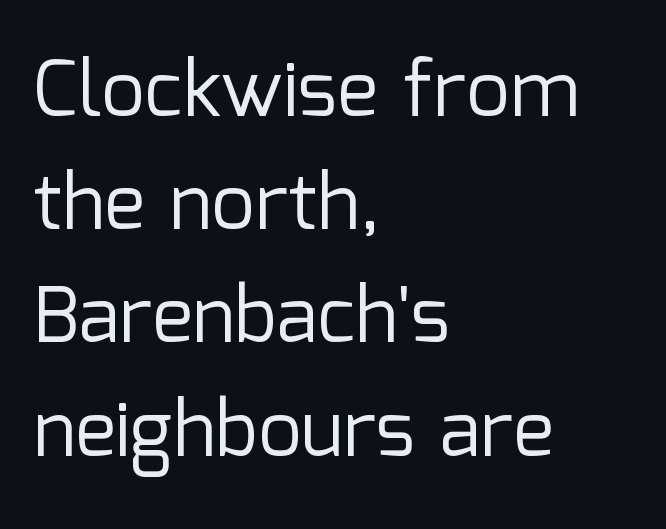
Q: Is the text bold? A: No.
Q: Is the text italic (slanted)? A: No, it is upright.
Q: Is the typeface a serif or a sans-serif typeface? A: Sans-serif.
Q: Is the text underlined? A: No.
Q: How is the paragraph aligned? A: Left-aligned.
Q: Is the spacing between letters normal or unusually wide? A: Normal.
Q: Is the spacing between lines tight, normal or loose? A: Normal.
Q: Width (condensed, normal, or wide)? A: Normal.
Q: Stroke contrast? A: Low.
Q: x-height? A: Medium.
Q: Monospaced? A: No.
